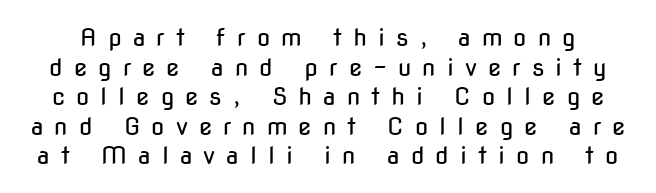
In terms of letterspacing, this is a distinctly airy, spread setting. No word sits above an underline. Ink coverage per letter is moderate at most. Style check: upright.
